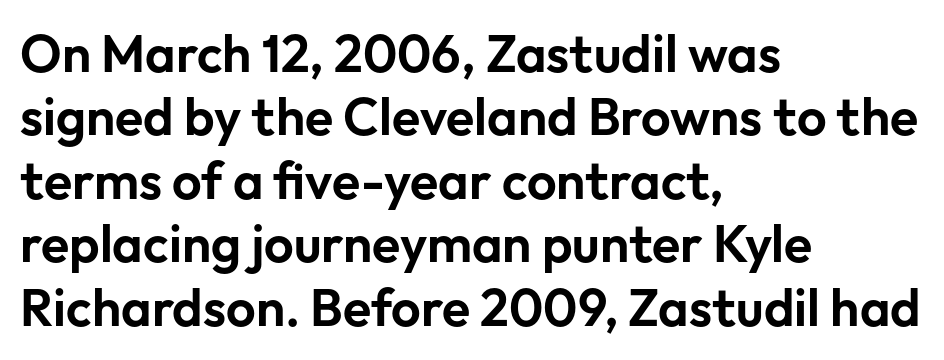
Q: Is the text italic (slanted)? A: No, it is upright.
Q: Is the typeface a serif or a sans-serif typeface? A: Sans-serif.
Q: Is the text underlined? A: No.
Q: How is the paragraph aligned? A: Left-aligned.
Q: Is the spacing between letters normal or unusually wide? A: Normal.
Q: Width (condensed, normal, or wide)? A: Normal.
Q: Stroke contrast? A: Low.
Q: x-height? A: Medium.
Q: Monospaced? A: No.
